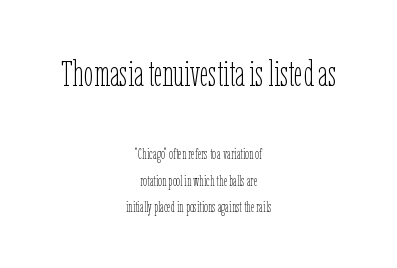
{"italic": "no", "bold": "no", "weight": "thin", "width": "condensed", "stroke_contrast": "low", "x_height": "medium", "monospaced": "no", "underline": "no", "align": "center", "line_spacing_ratio": 1.87, "letter_spacing": "normal", "letter_spacing_em": 0.0, "larger_block": "first", "size_ratio": 2.5, "glyph_px": 35}
